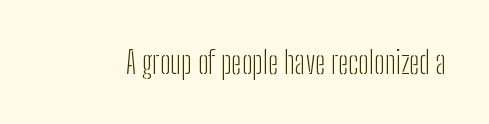
Here the designer chose a conventional face with non-uniform glyph widths. Serif or sans? Sans — the stroke terminals are bare. The lettering holds an erect, upright posture throughout. A quiet, ordinary-to-light weight characterises the typeface. The gaps between neighbouring characters are ordinary and unremarkable.
